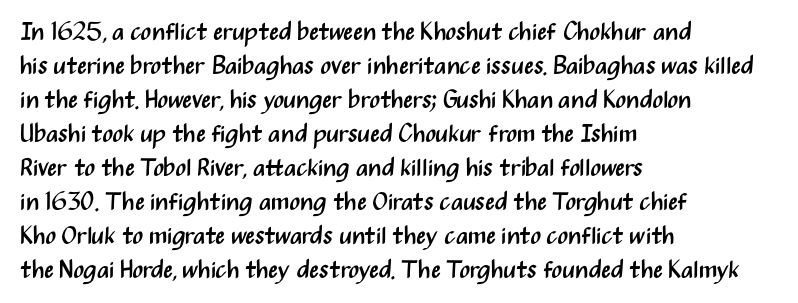
A normal amount of white space separates one row of letters from the next. Honestly, the letter spacing is just normal — you wouldn't notice it. The font's upright variant was chosen for this text. Is this a heavy cut? Hardly; it is regular or lighter. Caption: multi-line text, flush left, ragged right.
